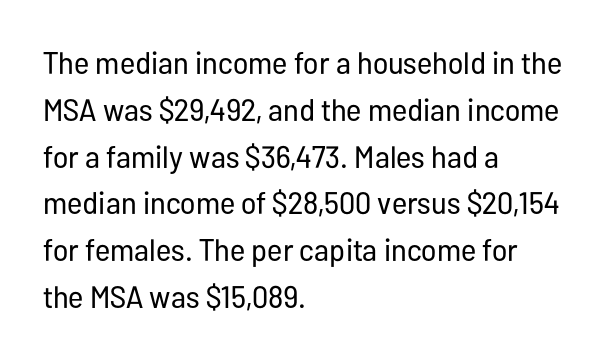
Do the characters align in a grid? No, the font is proportional. Descenders are the only things crossing below the line. Vertical stems look standard width or narrower in stroke. This is sans-serif lettering, the kind often seen on screens and signage. Notice how the passage keeps a crisp vertical edge on the left only.
